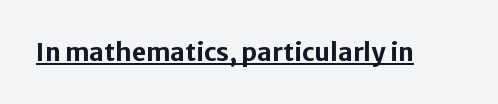
Q: Is the text bold? A: Yes.
Q: Is the text italic (slanted)? A: No, it is upright.
Q: Is the text underlined? A: Yes.
Q: Is the spacing between letters normal or unusually wide? A: Normal.
